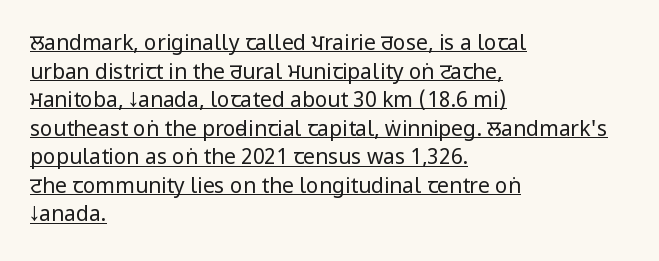
The image shows 21 px text type, upright; set left-aligned, normal line spacing (1.36x), normal letter spacing, underlined.
